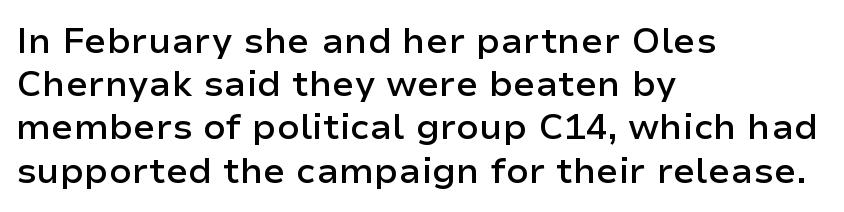
The image shows 36 px semibold sans-serif type, upright; set left-aligned, line spacing 1.2x, normal letter spacing, not underlined; low stroke contrast and a medium x-height.
